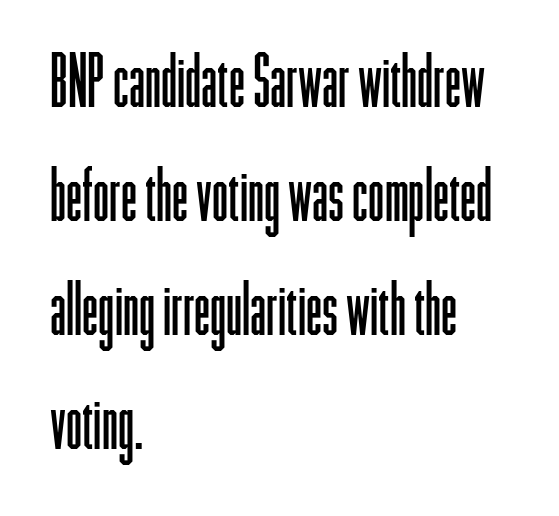
I'd call this a sans setting — the letters go barefoot. The typesetter chose a ragged-right arrangement here. Just letters on the line, the space beneath them empty. Stems and bowls with no extra thickness — not bold.
